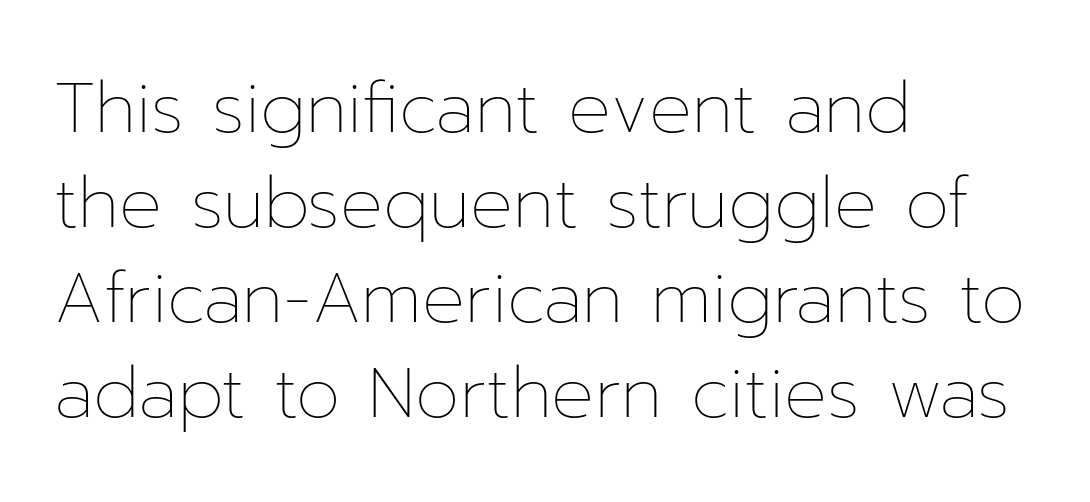
The image shows 71 px thin type, upright; set left-aligned, normal line spacing (1.34x), normal letter spacing, not underlined; low stroke contrast and a medium x-height.
